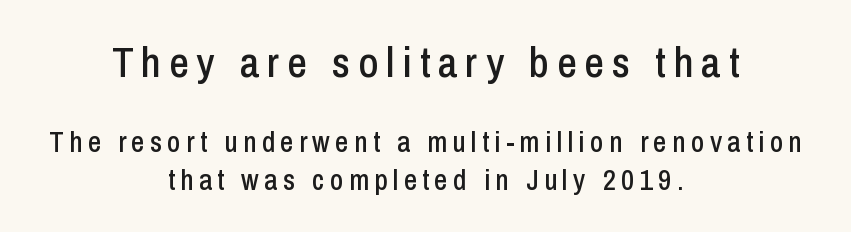
{"serif": "no", "italic": "no", "width": "condensed", "stroke_contrast": "low", "x_height": "medium", "monospaced": "no", "underline": "no", "align": "center", "line_spacing": "normal", "line_spacing_ratio": 1.28, "larger_block": "first", "size_ratio": 1.48, "glyph_px": 43}
